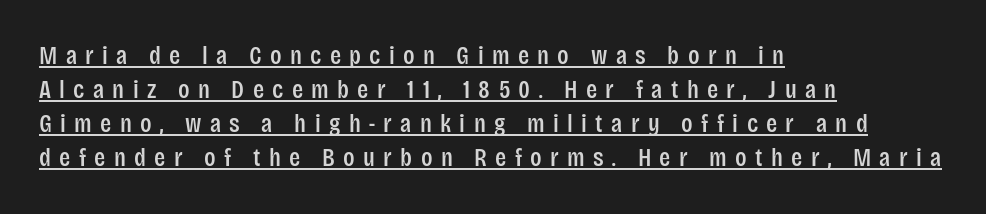
{"italic": "no", "underline": "yes", "align": "left", "line_spacing": "normal", "line_spacing_ratio": 1.31, "letter_spacing": "wide", "letter_spacing_em": 0.32, "glyph_px": 26}
